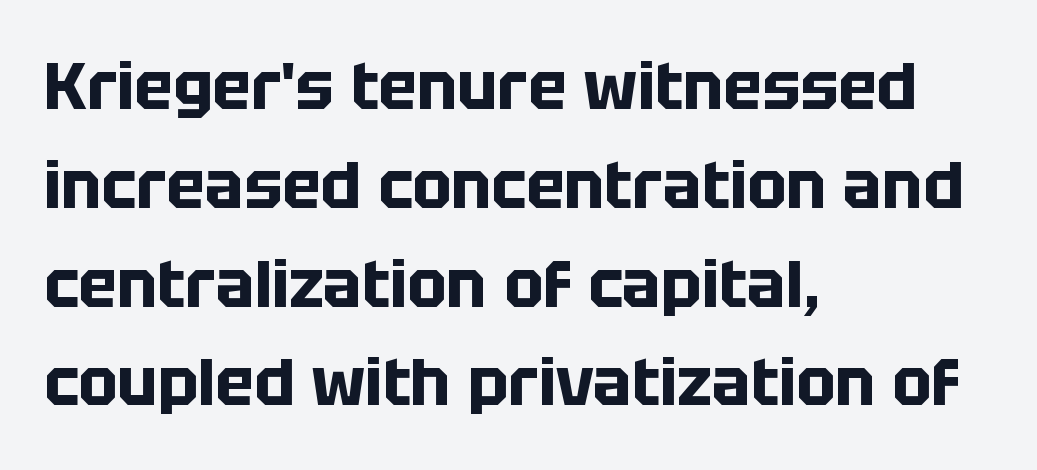
The image shows 65 px bold sans-serif type, upright; set left-aligned, normal line spacing (1.52x), normal letter spacing, not underlined; low stroke contrast and a large x-height.
